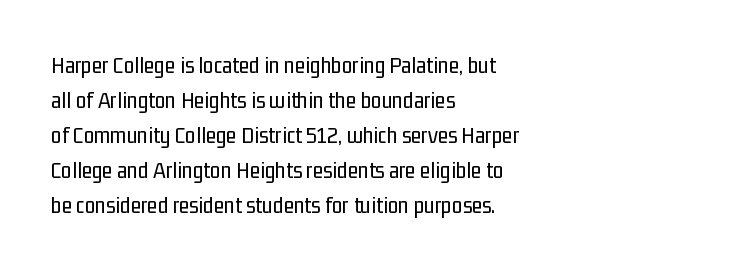
The image shows 24 px text type, upright; set left-aligned, normal line spacing (1.46x), normal letter spacing, not underlined.
